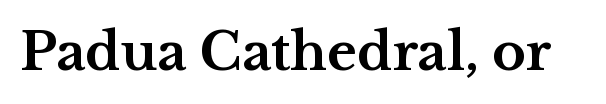
You could not count columns in this text — the font is proportionally spaced. Heavy-handed strokes throughout: this text is bold. These lines keep a tight, regular rhythm from letter to letter. Every stem runs plumb, perpendicular to the baseline. The designer went with a serif here, giving each stem small feet. The gap between lines stays unmarked.
